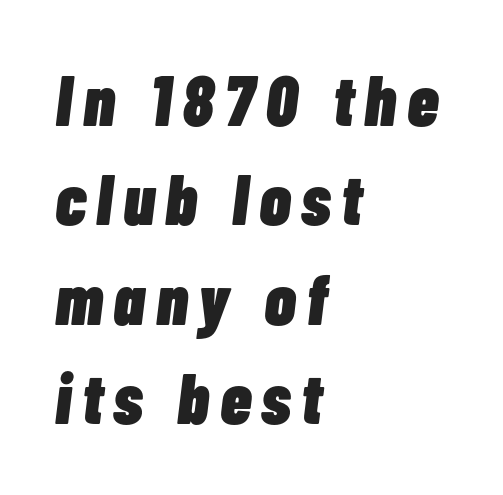
Q: Is the text bold? A: Yes.
Q: Is the text italic (slanted)? A: Yes, it leans right by about 7 degrees.
Q: Is the text underlined? A: No.
Q: How is the paragraph aligned? A: Left-aligned.
Q: Is the spacing between lines tight, normal or loose? A: Normal.
Q: Width (condensed, normal, or wide)? A: Condensed.
Q: Stroke contrast? A: Low.
Q: x-height? A: Medium.
Q: Monospaced? A: No.
